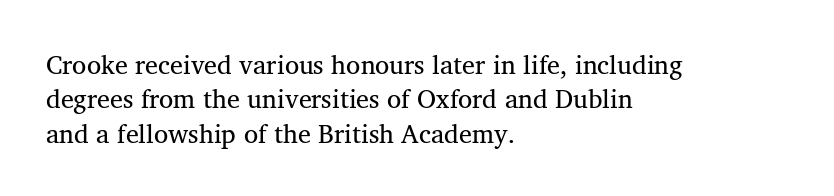
This rendering features lettering with no underline. Tracking here is standard; glyphs follow each other at the usual distance. The paragraph has a hard left edge and a soft right edge. Quick note: interline space is typical.
